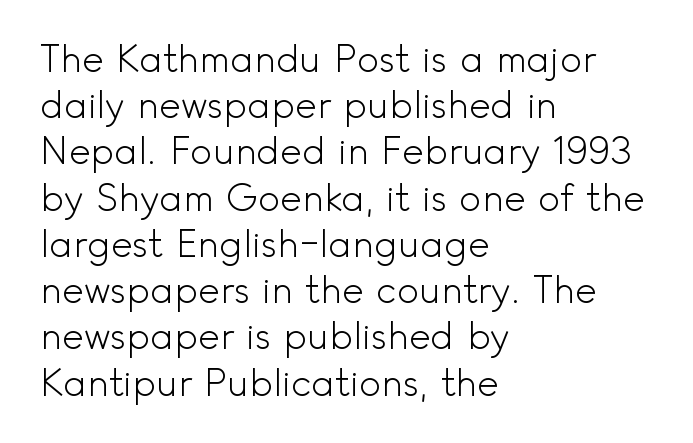
The letters stand upright; this is a roman face. The characters display no serif detailing; their extremities are plain. The compositor pushed each line to the left boundary. Do the characters align in a grid? No, the font is proportional.
